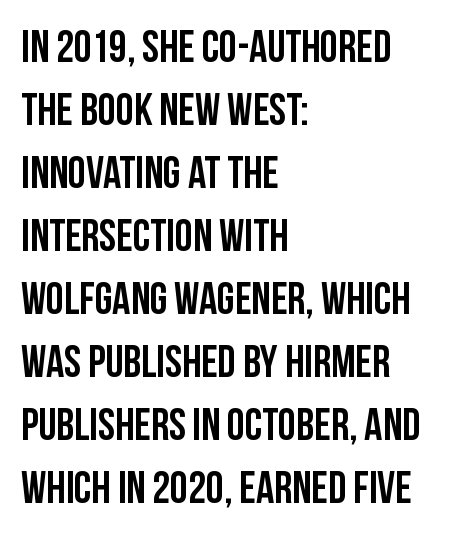
A classic flush-left, rag-right setting is used for this passage. The passage shown is typed in a proportional face where columns would drift. Compared with typical paragraphs, the rows here are spaced about the same. Serif or sans? Sans — the stroke terminals are bare.
